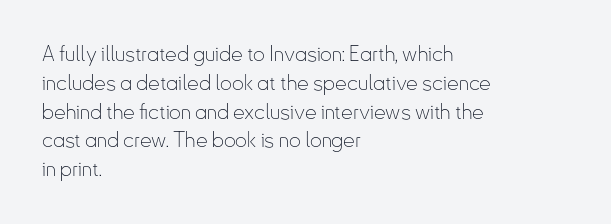
Each new line begins a customary step beneath the previous one. Stems here are at most as thick as an everyday book face. Words appear dense and cohesive because spacing is normal. Descenders hang freely into open space. The axis of the letterforms is exactly vertical.
